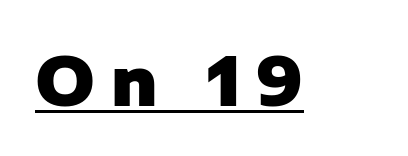
Q: Is the text bold? A: Yes.
Q: Is the text italic (slanted)? A: No, it is upright.
Q: Is the typeface a serif or a sans-serif typeface? A: Sans-serif.
Q: Is the text underlined? A: Yes.
Q: Is the spacing between letters normal or unusually wide? A: Unusually wide.
Q: Width (condensed, normal, or wide)? A: Normal.
Q: Stroke contrast? A: Low.
Q: x-height? A: Medium.
Q: Monospaced? A: No.
